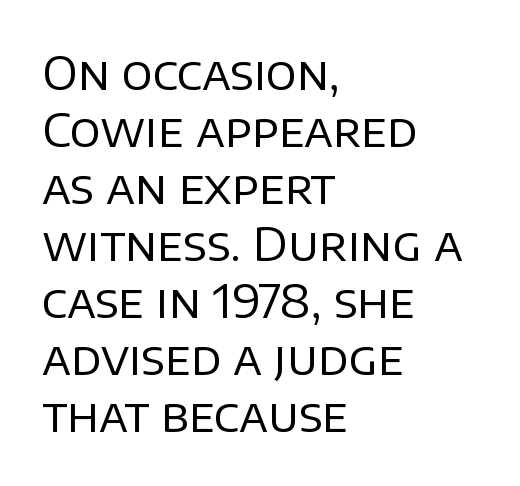
The image shows 46 px regular-weight sans-serif type, upright; set left-aligned, line spacing 1.24x, normal letter spacing, not underlined; low stroke contrast and a large x-height.
